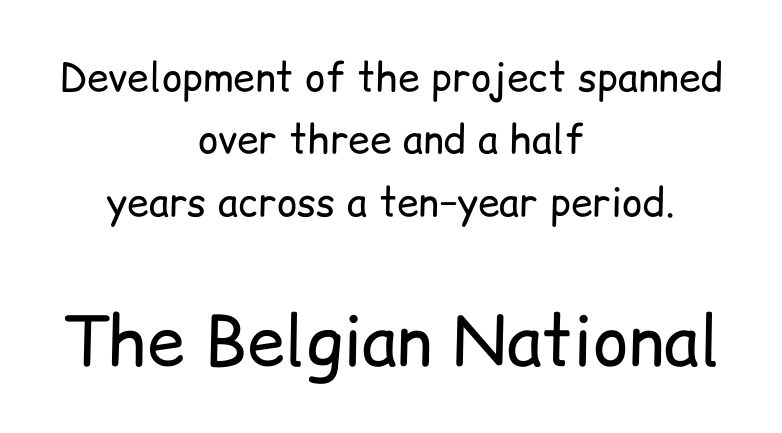
Typeset on center — no edge is straight. Compared with a typical body face, this is equally light or lighter still. Quick note: interline space is typical. Character size in the trailing block exceeds that of the leading block. Designer's note — italics off, roman on.
